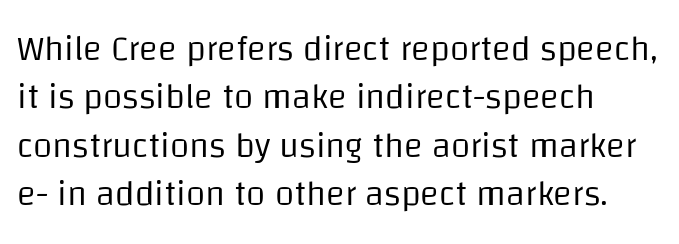
Q: Is the text bold? A: No.
Q: Is the text italic (slanted)? A: No, it is upright.
Q: Is the typeface a serif or a sans-serif typeface? A: Sans-serif.
Q: Is the text underlined? A: No.
Q: How is the paragraph aligned? A: Left-aligned.
Q: Is the spacing between letters normal or unusually wide? A: Normal.
Q: Is the spacing between lines tight, normal or loose? A: Normal.
Q: Width (condensed, normal, or wide)? A: Normal.
Q: Stroke contrast? A: Low.
Q: x-height? A: Large.
Q: Monospaced? A: No.
